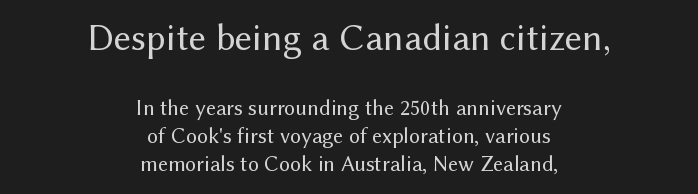
{"serif": "no", "italic": "no", "bold": "no", "weight": "regular", "width": "normal", "stroke_contrast": "medium", "x_height": "medium", "monospaced": "no", "underline": "no", "align": "center", "line_spacing": "normal", "line_spacing_ratio": 1.28, "letter_spacing": "normal", "letter_spacing_em": 0.0, "larger_block": "first", "size_ratio": 1.73, "glyph_px": 38}
